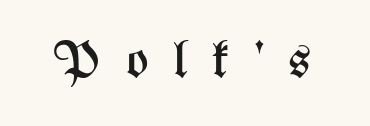
The image shows 52 px regular-weight, condensed type, upright; set unusually wide letter spacing (+0.47 em), not underlined; medium stroke contrast and a medium x-height.
